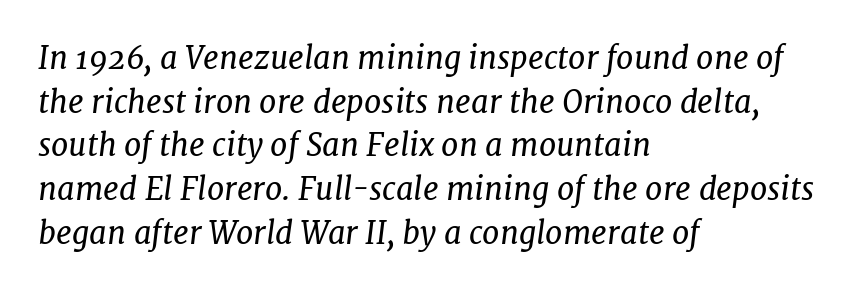
{"serif": "yes", "italic": "yes", "lean": "right", "slant_degrees": 7, "bold": "no", "weight": "regular", "width": "normal", "stroke_contrast": "low", "x_height": "medium", "monospaced": "no", "underline": "no", "align": "left", "line_spacing": "normal", "line_spacing_ratio": 1.41, "letter_spacing": "normal", "letter_spacing_em": 0.0, "glyph_px": 31}
